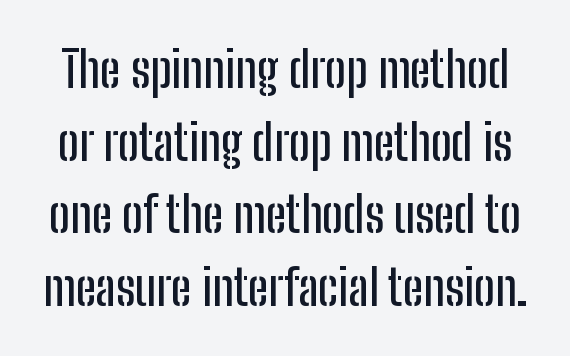
Q: Is the text italic (slanted)? A: No, it is upright.
Q: Is the typeface a serif or a sans-serif typeface? A: Sans-serif.
Q: Is the text underlined? A: No.
Q: Is the spacing between letters normal or unusually wide? A: Normal.
Q: Is the spacing between lines tight, normal or loose? A: Normal.
Q: Width (condensed, normal, or wide)? A: Condensed.
Q: Stroke contrast? A: Low.
Q: x-height? A: Medium.
Q: Monospaced? A: No.
